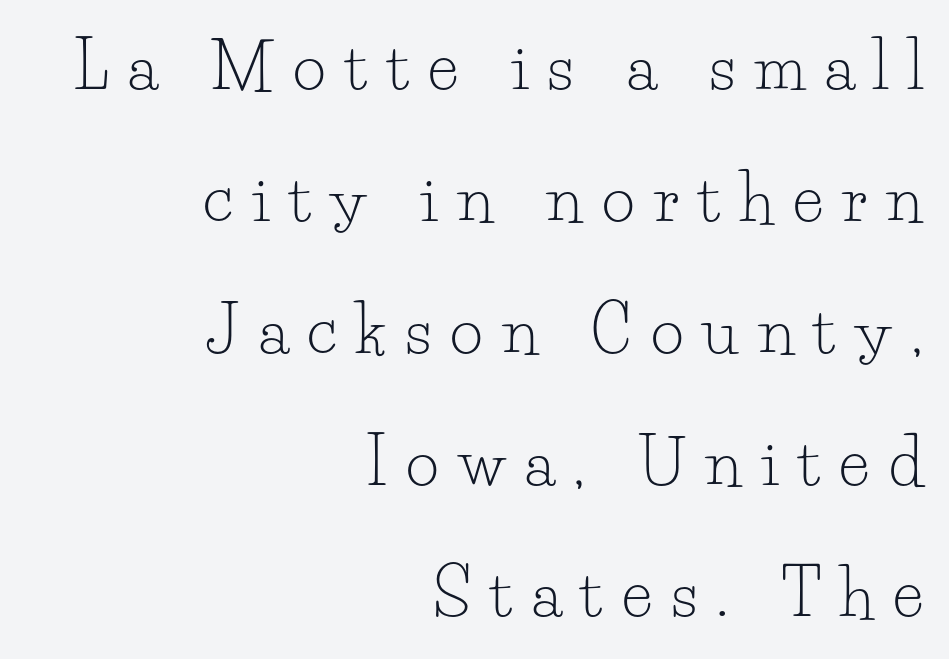
Q: Is the text bold? A: No.
Q: Is the text italic (slanted)? A: No, it is upright.
Q: Is the typeface a serif or a sans-serif typeface? A: Serif.
Q: Is the text underlined? A: No.
Q: How is the paragraph aligned? A: Right-aligned.
Q: Is the spacing between letters normal or unusually wide? A: Unusually wide.
Q: Is the spacing between lines tight, normal or loose? A: Loose.
Q: Width (condensed, normal, or wide)? A: Normal.
Q: Stroke contrast? A: Low.
Q: x-height? A: Small.
Q: Monospaced? A: No.
